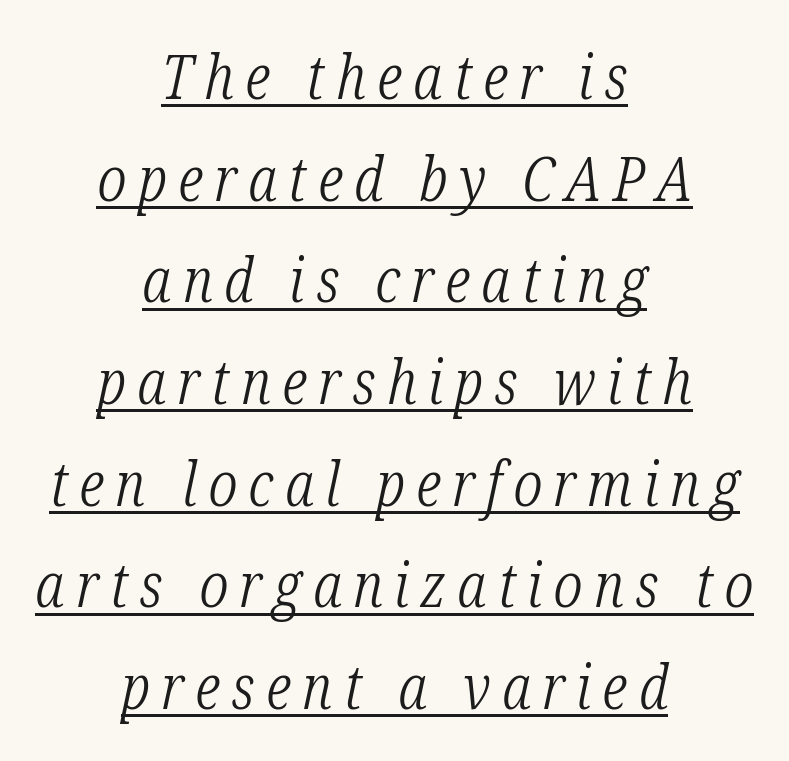
The image shows 62 px light, condensed serif type, italic (leaning right); set centered, normal line spacing (1.64x), underlined; low stroke contrast and a medium x-height.
